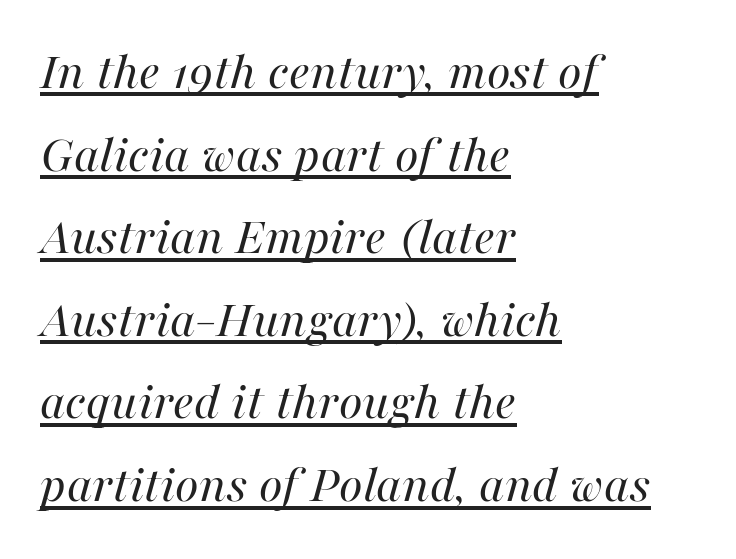
The letterforms sit shoulder to shoulder at normal distance. The specimen reads as italic at a glance. Layout note: lines flush left. The space between consecutive lines is moderate. The face looks like a standard text weight, possibly lighter.
